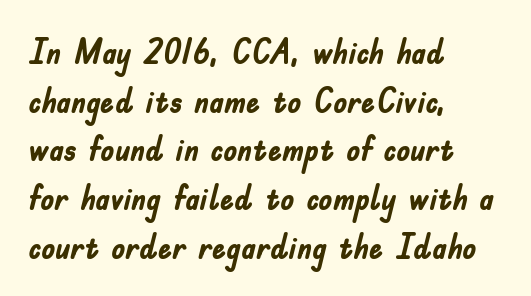
{"serif": "no", "bold": "yes", "weight": "semibold", "width": "condensed", "stroke_contrast": "low", "x_height": "small", "monospaced": "no", "underline": "no", "align": "left", "line_spacing": "normal", "line_spacing_ratio": 1.39, "letter_spacing": "normal", "letter_spacing_em": 0.0, "glyph_px": 35}
